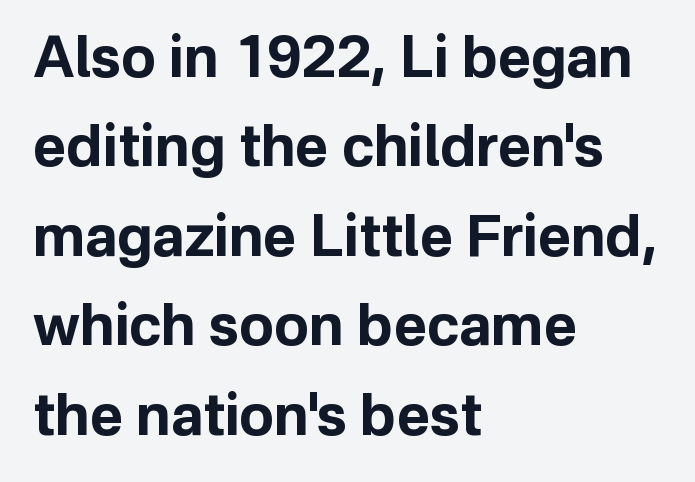
Looks like regular typesetting: each glyph gets only the width it needs. It's the straight-up-and-down kind of type. Bold? Absolutely — the strokes are thick and heavy. Glyph-to-glyph distance matches everyday printed text.
